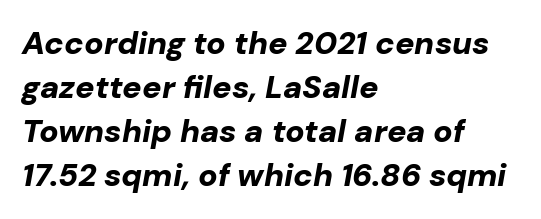
{"italic": "yes", "lean": "right", "slant_degrees": 10, "bold": "yes", "weight": "bold", "width": "normal", "stroke_contrast": "low", "x_height": "medium", "monospaced": "no", "underline": "no", "align": "left", "line_spacing": "normal", "line_spacing_ratio": 1.38, "letter_spacing": "normal", "letter_spacing_em": 0.0, "glyph_px": 32}
